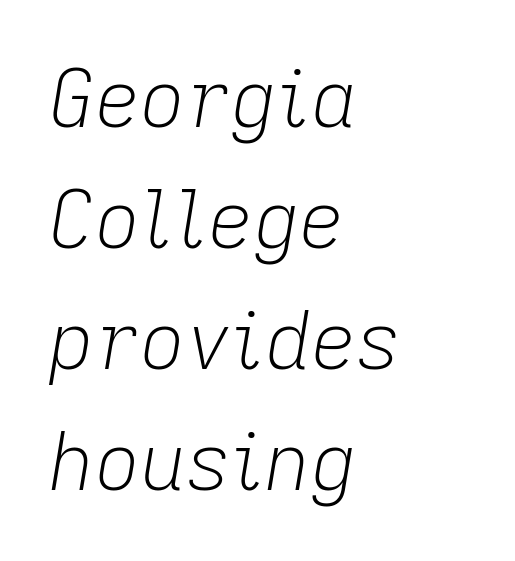
Q: Is the text bold? A: No.
Q: Is the text italic (slanted)? A: Yes, it leans right by about 9 degrees.
Q: Is the text underlined? A: No.
Q: How is the paragraph aligned? A: Left-aligned.
Q: Is the spacing between letters normal or unusually wide? A: Normal.
Q: Is the spacing between lines tight, normal or loose? A: Normal.
Q: Width (condensed, normal, or wide)? A: Normal.
Q: Stroke contrast? A: Low.
Q: x-height? A: Medium.
Q: Monospaced? A: No.
